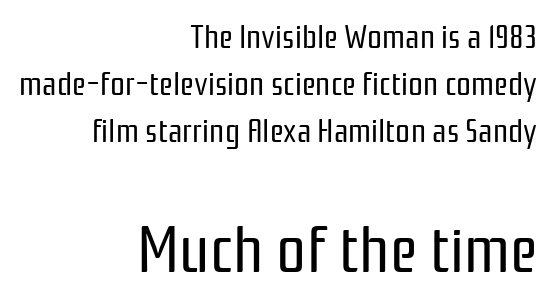
Q: Is the text bold? A: No.
Q: Is the text italic (slanted)? A: No, it is upright.
Q: Is the typeface a serif or a sans-serif typeface? A: Sans-serif.
Q: Is the text underlined? A: No.
Q: How is the paragraph aligned? A: Right-aligned.
Q: Is the spacing between letters normal or unusually wide? A: Normal.
Q: Is the spacing between lines tight, normal or loose? A: Normal.
Q: Which block of text is set in a larger size, the first (top) or the second (bottom)? A: The second (bottom) one.
Q: Width (condensed, normal, or wide)? A: Condensed.
Q: Stroke contrast? A: Low.
Q: x-height? A: Medium.
Q: Monospaced? A: No.
